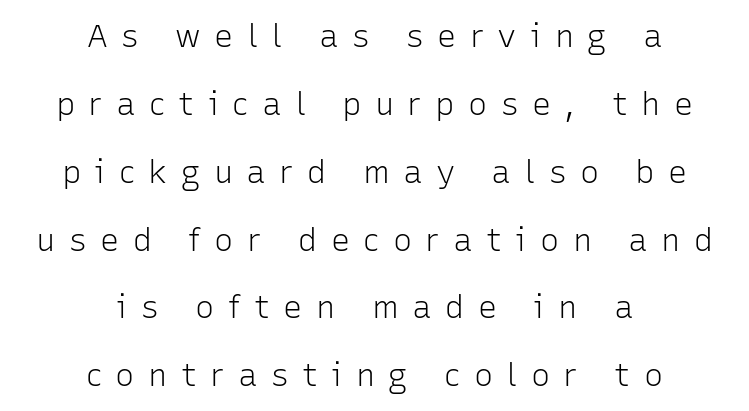
Q: Is the text bold? A: No.
Q: Is the text italic (slanted)? A: No, it is upright.
Q: Is the typeface a serif or a sans-serif typeface? A: Sans-serif.
Q: Is the text underlined? A: No.
Q: How is the paragraph aligned? A: Centered.
Q: Is the spacing between letters normal or unusually wide? A: Unusually wide.
Q: Is the spacing between lines tight, normal or loose? A: Loose.
Q: Width (condensed, normal, or wide)? A: Normal.
Q: Stroke contrast? A: Low.
Q: x-height? A: Medium.
Q: Monospaced? A: No.
